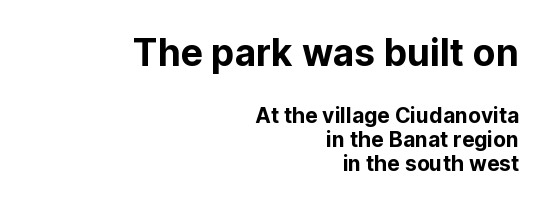
Nobody drew a line under any word here. Does the leading feel generous? Not at all — it's pinched. Every row of glyphs terminates at an identical x-position on the right. Standard letterfit; no display-style spreading of the glyphs.
